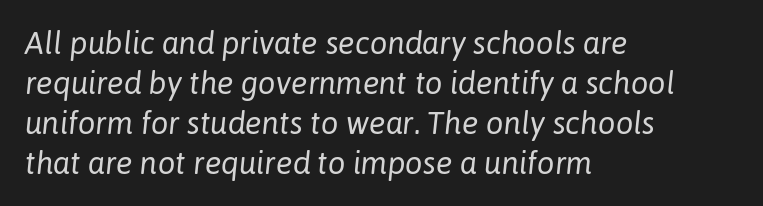
The image shows 31 px regular-weight type, italic (leaning right); set left-aligned, normal line spacing (1.29x), normal letter spacing, not underlined; low stroke contrast and a medium x-height.
